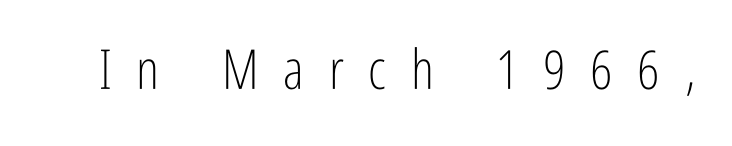
Q: Is the text bold? A: No.
Q: Is the text italic (slanted)? A: No, it is upright.
Q: Is the typeface a serif or a sans-serif typeface? A: Sans-serif.
Q: Is the text underlined? A: No.
Q: Is the spacing between letters normal or unusually wide? A: Unusually wide.
Q: Width (condensed, normal, or wide)? A: Condensed.
Q: Stroke contrast? A: Low.
Q: x-height? A: Medium.
Q: Monospaced? A: No.
